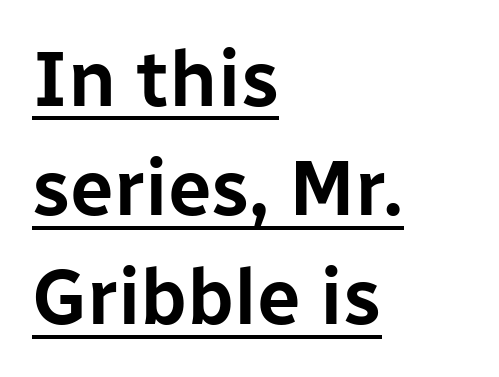
The lines sit at an ordinary, default distance from one another. A typesetter would call this zero additional tracking. Posture: straight, roman, zero tilt. The glyphs are accompanied by a horizontal stroke just below them.
